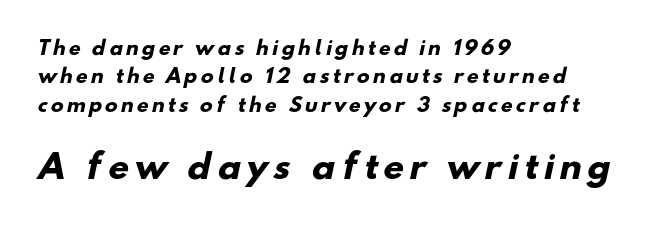
{"serif": "no", "bold": "yes", "weight": "heavy", "width": "normal", "stroke_contrast": "low", "x_height": "small", "monospaced": "no", "underline": "no", "align": "left", "line_spacing": "normal", "line_spacing_ratio": 1.5, "larger_block": "second", "size_ratio": 1.74, "glyph_px": 33}
